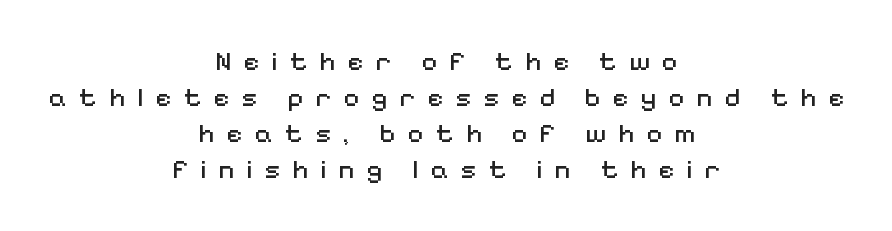
The image shows 27 px text type, upright; set centered, normal line spacing (1.33x), unusually wide letter spacing (+0.45 em), not underlined.
